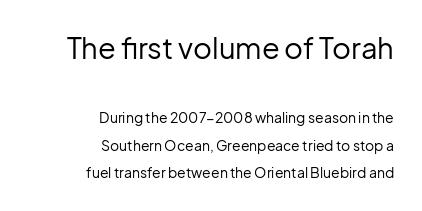
This sample is right-justified, so line beginnings fall wherever the words allow. To sum up the face: it is a sans, with no serifs. A typesetter would call this zero additional tracking. This reads as an unemphasized weight, regular at the heaviest. This rendering features lettering with no underline.
